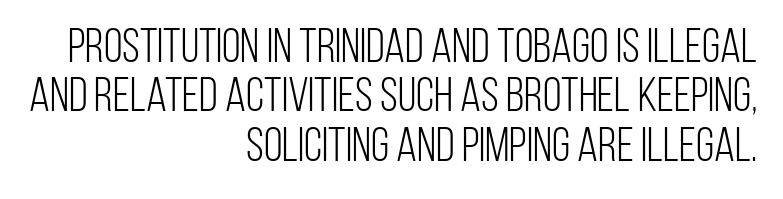
{"serif": "no", "italic": "no", "bold": "no", "weight": "light", "width": "condensed", "stroke_contrast": "low", "x_height": "large", "monospaced": "no", "underline": "no", "align": "right", "line_spacing": "tight", "line_spacing_ratio": 1.03, "letter_spacing": "normal", "letter_spacing_em": 0.0, "glyph_px": 48}
